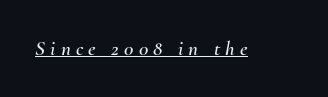
The image shows 21 px text type, italic (leaning right); set unusually wide letter spacing (+0.25 em), underlined.
